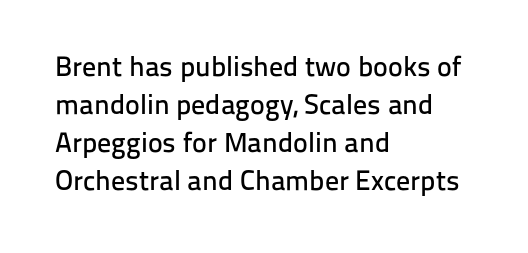
The space beneath each line is pristine and unruled. This rendering employs a face without finishing strokes, i.e., a sans-serif. Every row of glyphs begins at an identical x-position on the left. The face used here is proportionally spaced, like ordinary book or web type.
